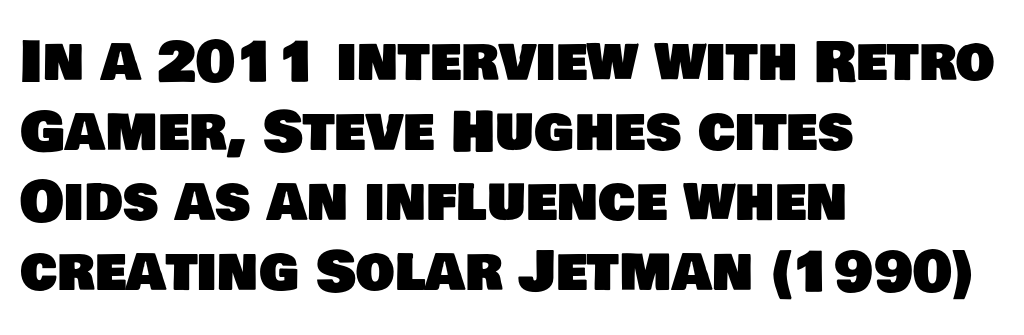
Q: Is the typeface a serif or a sans-serif typeface? A: Sans-serif.
Q: Is the text underlined? A: No.
Q: How is the paragraph aligned? A: Left-aligned.
Q: Is the spacing between letters normal or unusually wide? A: Normal.
Q: Is the spacing between lines tight, normal or loose? A: Normal.
Q: Width (condensed, normal, or wide)? A: Normal.
Q: Stroke contrast? A: Low.
Q: x-height? A: Large.
Q: Monospaced? A: No.
